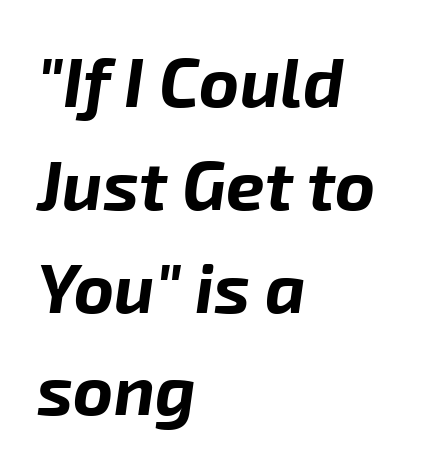
Q: Is the text bold? A: Yes.
Q: Is the text italic (slanted)? A: Yes, it leans right by about 8 degrees.
Q: Is the text underlined? A: No.
Q: How is the paragraph aligned? A: Left-aligned.
Q: Is the spacing between letters normal or unusually wide? A: Normal.
Q: Is the spacing between lines tight, normal or loose? A: Normal.
Q: Width (condensed, normal, or wide)? A: Normal.
Q: Stroke contrast? A: Low.
Q: x-height? A: Medium.
Q: Monospaced? A: No.
